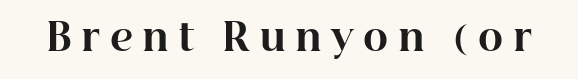
Bare-footed words on every line. The type is letterspaced generously, with wide tracking. Its strokes are broad and dark, the hallmark of bold type. Characters remain perfectly vertical along every line.
